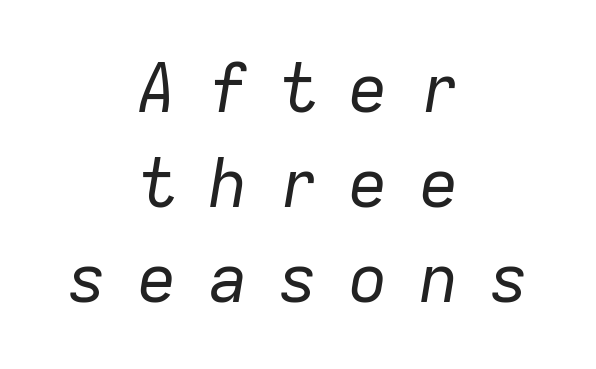
{"italic": "yes", "lean": "right", "slant_degrees": 9, "bold": "no", "weight": "regular", "width": "normal", "stroke_contrast": "low", "x_height": "medium", "monospaced": "no", "underline": "no", "align": "center", "line_spacing": "normal", "line_spacing_ratio": 1.42, "letter_spacing": "wide", "letter_spacing_em": 0.45, "glyph_px": 67}
